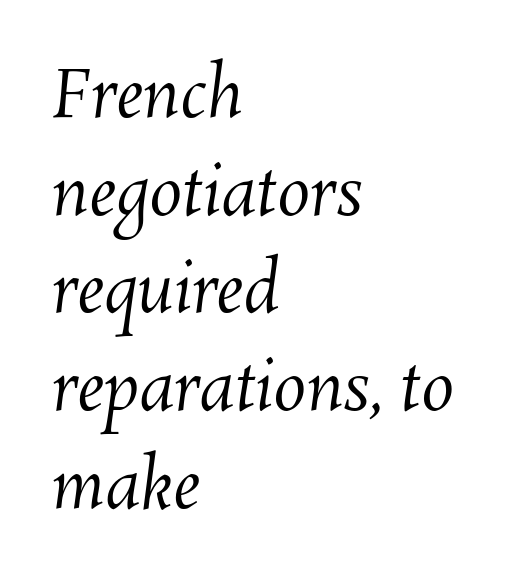
Spacing verdict: proportional, widths tailored to each character. Weight: regular or lighter. Vertical spacing — default. The glyphs are unaccompanied by any horizontal stroke below them. The face used here is rendered with its standard letterfit. Line starts are locked; line ends wander.
